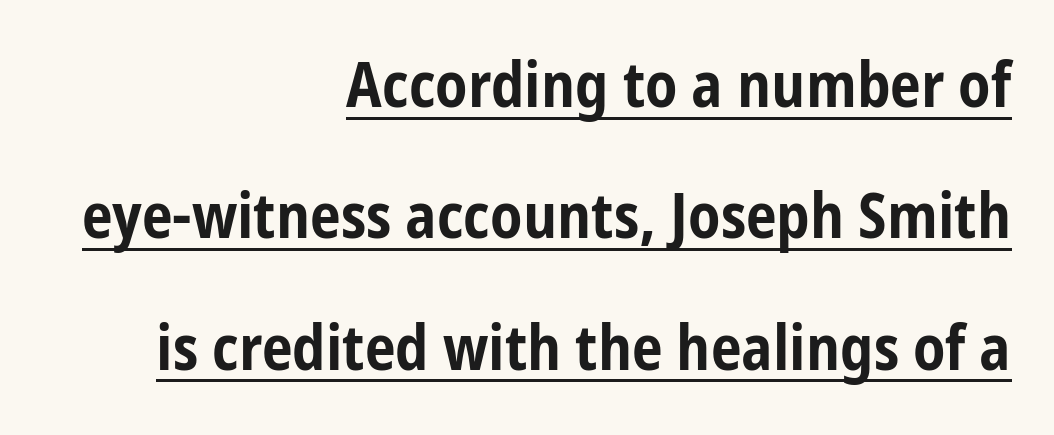
The passage is arranged like a letterhead date or caption credit — flush right. Bold? Absolutely — the strokes are thick and heavy. Varying glyph widths throughout — classic text-font behaviour. Ascenders rise straight up at ninety degrees.
